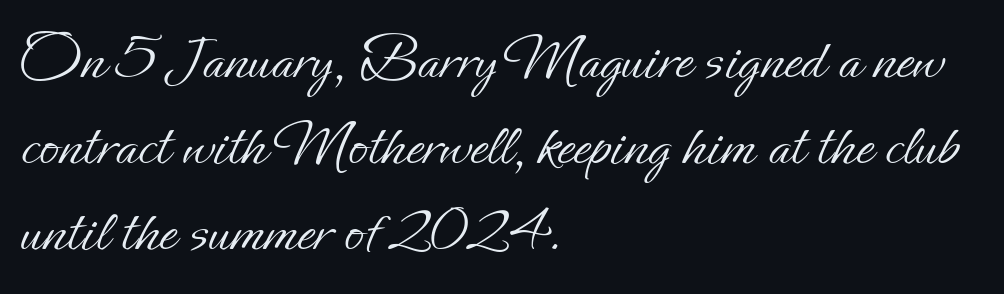
Q: Is the text bold? A: No.
Q: Is the text italic (slanted)? A: Yes.
Q: Is the text underlined? A: No.
Q: How is the paragraph aligned? A: Left-aligned.
Q: Is the spacing between letters normal or unusually wide? A: Normal.
Q: Is the spacing between lines tight, normal or loose? A: Normal.
Q: Width (condensed, normal, or wide)? A: Normal.
Q: Stroke contrast? A: Low.
Q: x-height? A: Small.
Q: Monospaced? A: No.
